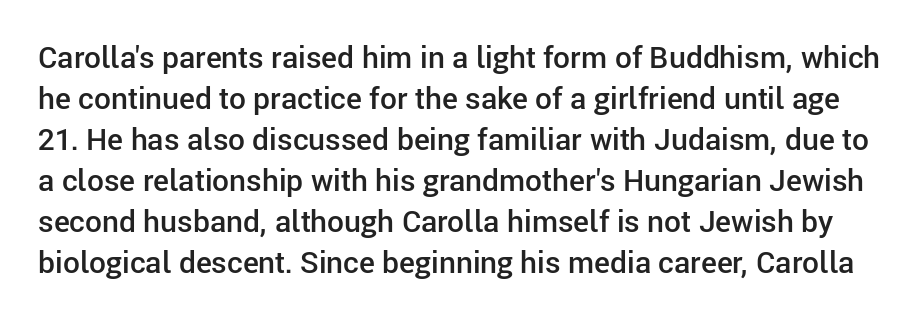
{"serif": "no", "italic": "no", "bold": "semi", "weight": "semibold", "width": "normal", "stroke_contrast": "low", "x_height": "medium", "monospaced": "no", "underline": "no", "line_spacing": "normal", "line_spacing_ratio": 1.37, "letter_spacing": "normal", "letter_spacing_em": 0.0, "glyph_px": 30}
